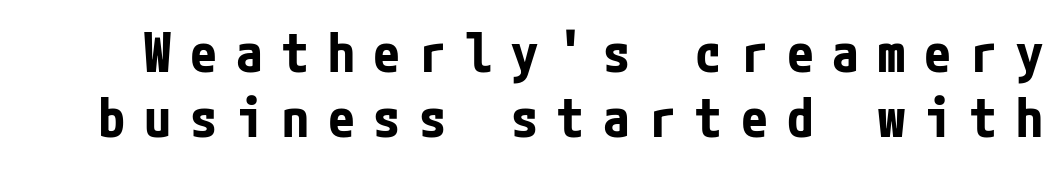
The image shows 54 px bold, condensed sans-serif type, upright; set line spacing 1.21x, unusually wide letter spacing (+0.35 em), not underlined; low stroke contrast and a medium x-height.
